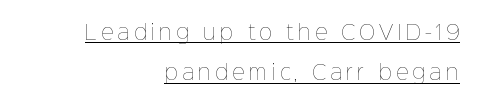
Q: Is the text bold? A: No.
Q: Is the text italic (slanted)? A: No, it is upright.
Q: Is the text underlined? A: Yes.
Q: How is the paragraph aligned? A: Right-aligned.
Q: Is the spacing between letters normal or unusually wide? A: Unusually wide.
Q: Is the spacing between lines tight, normal or loose? A: Loose.
